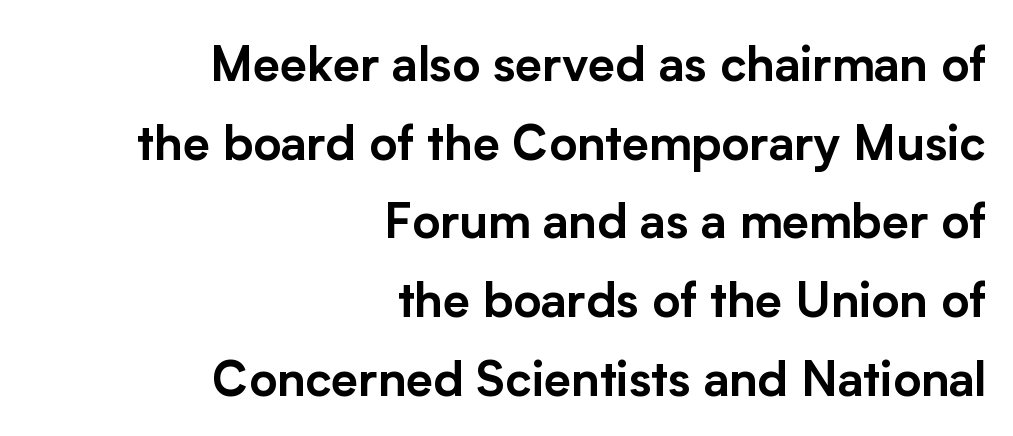
The image shows 48 px sans-serif type, upright; set right-aligned, normal line spacing (1.64x), normal letter spacing, not underlined; low stroke contrast and a medium x-height.
